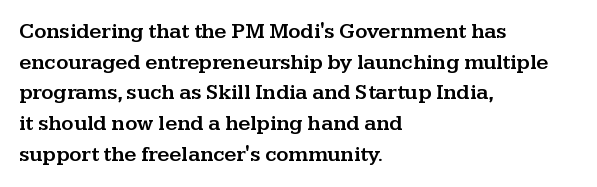
The image shows 21 px text type, upright; set left-aligned, normal line spacing (1.46x), normal letter spacing, not underlined.
